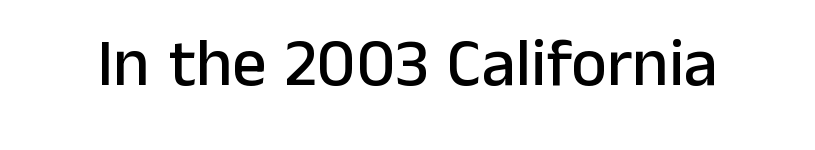
Note: no serifs on the glyphs. The foot of each line stays bare and open. The lettering stays uniformly vertical, giving the passage a roman look. Note the varied advance widths — an 'i' is clearly narrower than an 'm'. Characters follow at the spacing the type designer built in.
